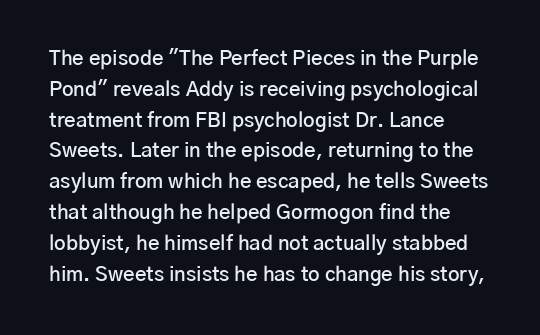
Strokes here are thickened, but only to semibold level. Successive baselines arrive at the customary interval. The axis of the letterforms is exactly vertical. Anything drawn beneath the words? Only blank space. Which margin do the lines hug? The left one — the right edge is uneven. This rendering leaves character spacing at its baseline value.
